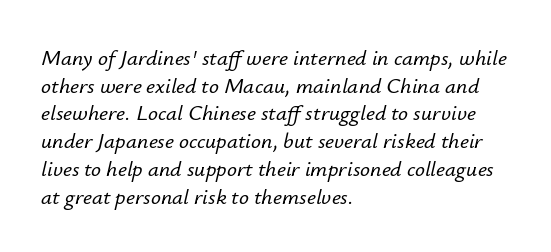
This sample is left-justified, so line endings fall wherever the words run out. The words here are not underlined. This sample uses an oblique cut, with every glyph tilted off the vertical. Quick note: interline space is typical. Spacing between characters is what you'd get straight out of the box.
